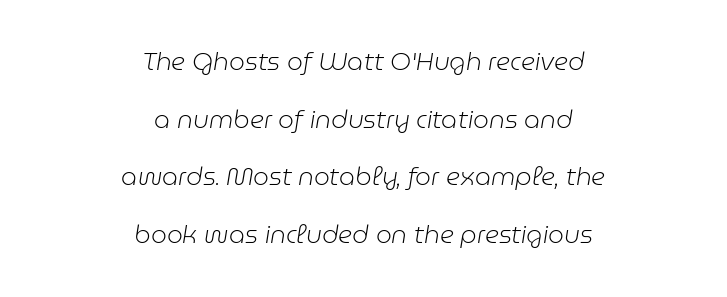
Q: Is the text bold? A: No.
Q: Is the text italic (slanted)? A: Yes, it leans right by about 9 degrees.
Q: Is the text underlined? A: No.
Q: How is the paragraph aligned? A: Centered.
Q: Is the spacing between letters normal or unusually wide? A: Normal.
Q: Is the spacing between lines tight, normal or loose? A: Loose.
